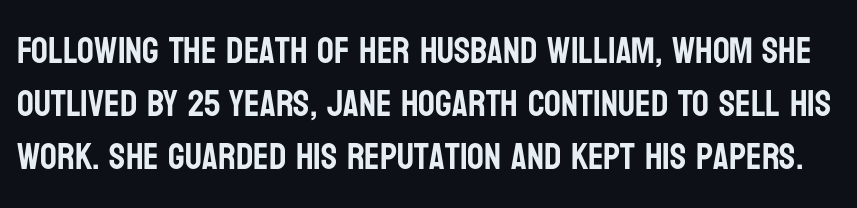
{"serif": "no", "italic": "no", "width": "condensed", "stroke_contrast": "low", "x_height": "large", "monospaced": "no", "underline": "no", "line_spacing": "normal", "line_spacing_ratio": 1.43, "letter_spacing": "normal", "letter_spacing_em": 0.0, "glyph_px": 37}
